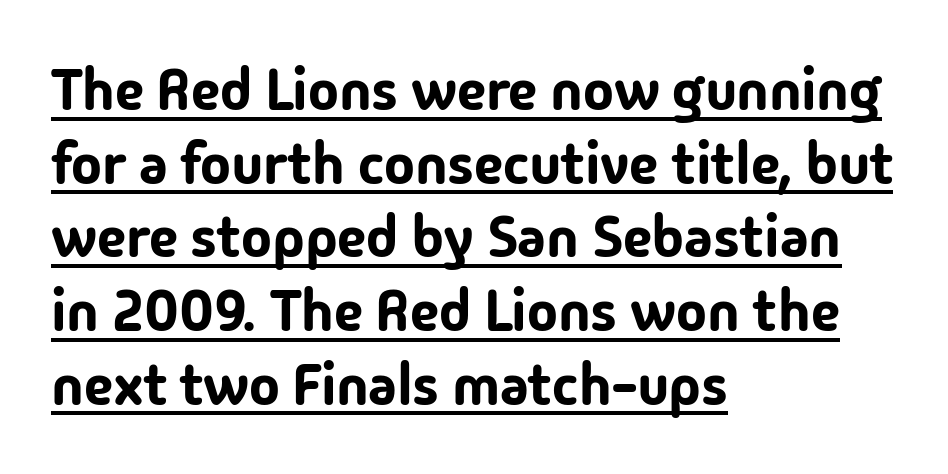
Q: Is the text italic (slanted)? A: No, it is upright.
Q: Is the typeface a serif or a sans-serif typeface? A: Sans-serif.
Q: Is the text underlined? A: Yes.
Q: How is the paragraph aligned? A: Left-aligned.
Q: Is the spacing between letters normal or unusually wide? A: Normal.
Q: Is the spacing between lines tight, normal or loose? A: Normal.
Q: Width (condensed, normal, or wide)? A: Normal.
Q: Stroke contrast? A: Low.
Q: x-height? A: Medium.
Q: Monospaced? A: No.
